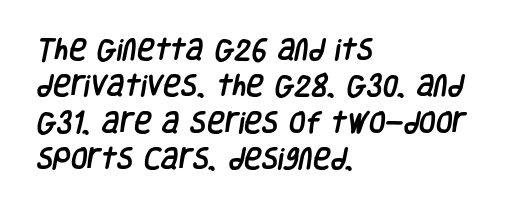
Q: Is the text underlined? A: No.
Q: How is the paragraph aligned? A: Left-aligned.
Q: Is the spacing between letters normal or unusually wide? A: Normal.
Q: Is the spacing between lines tight, normal or loose? A: Normal.
